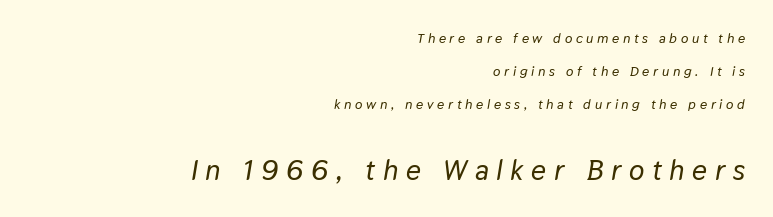
{"italic": "yes", "lean": "right", "slant_degrees": 9, "width": "normal", "stroke_contrast": "low", "x_height": "medium", "monospaced": "no", "underline": "no", "align": "right", "line_spacing": "loose", "line_spacing_ratio": 2.35, "letter_spacing": "wide", "letter_spacing_em": 0.26, "larger_block": "second", "size_ratio": 2.07, "glyph_px": 29}
